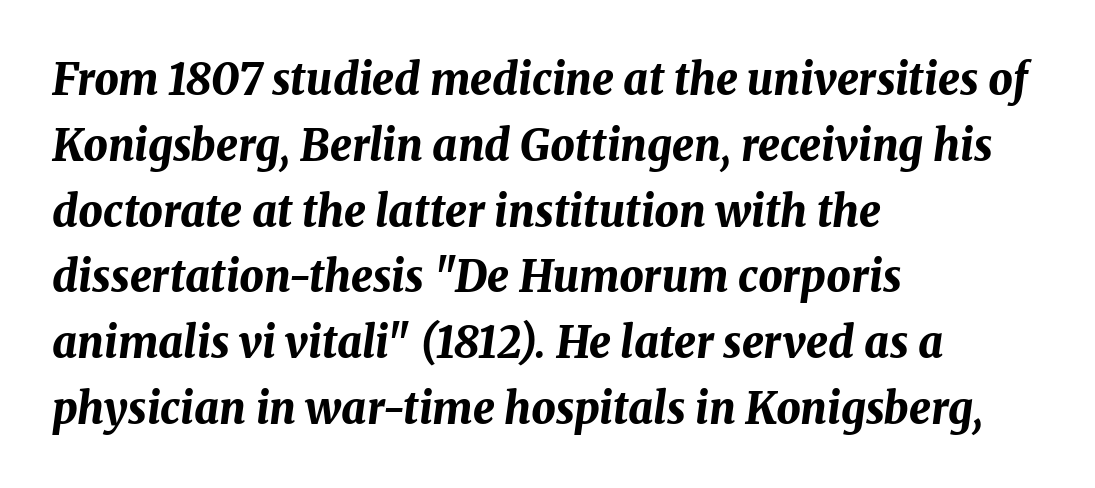
The image shows 43 px bold type, italic (leaning right); set left-aligned, normal line spacing (1.53x), normal letter spacing, not underlined; medium stroke contrast and a medium x-height.
